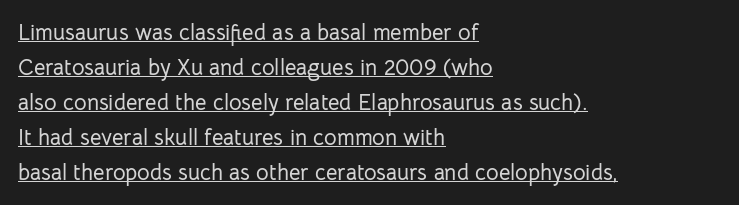
The image shows 22 px text type, upright; set left-aligned, normal line spacing (1.59x), normal letter spacing, underlined.
